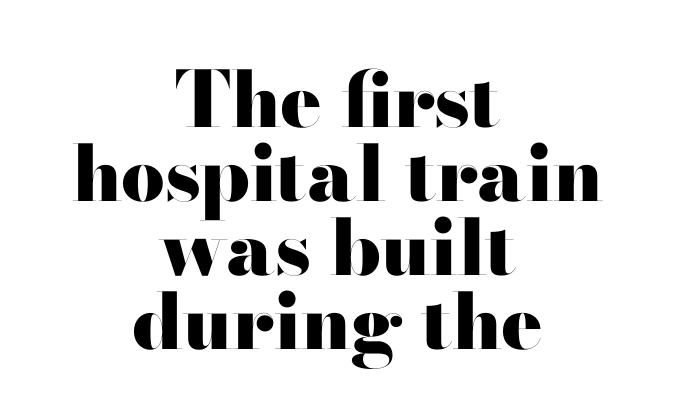
Caption: standard tracking, unaltered. The letters stand straight up with perfectly vertical stems. The space beneath each line is pristine and unruled. These lines are composed in type without serifs. The compositor balanced each line on the midline. Character widths vary here, with narrow letters taking less room than wide ones.
